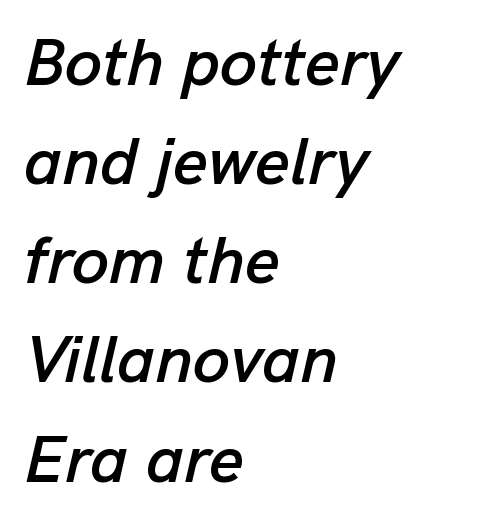
The image shows 67 px text type, italic (leaning right); set left-aligned, normal line spacing (1.48x), normal letter spacing, not underlined; low stroke contrast and a medium x-height.
